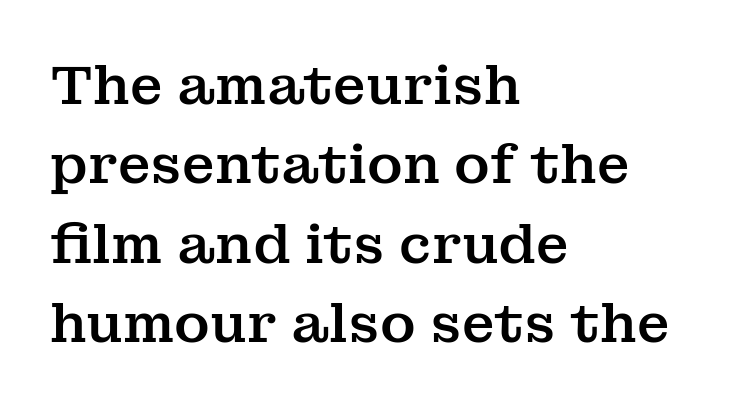
The image shows 54 px serif type, upright; set left-aligned, normal line spacing (1.47x), normal letter spacing, not underlined; medium stroke contrast and a medium x-height.
